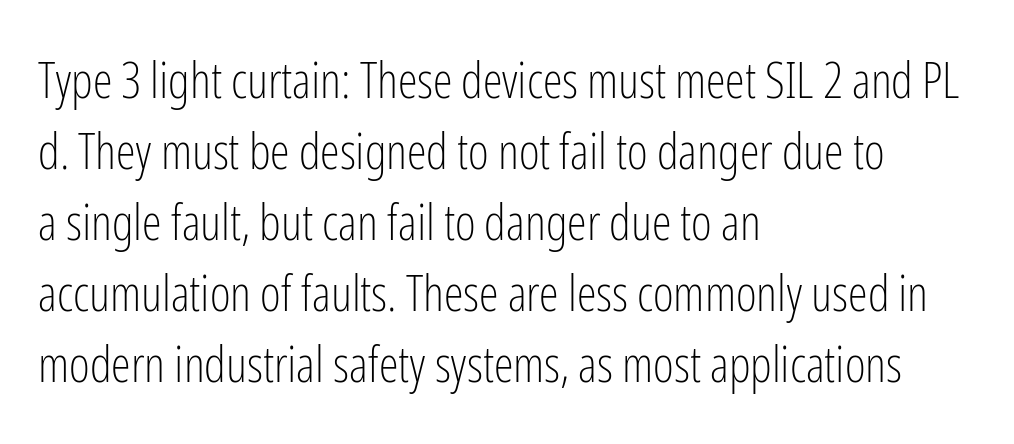
The image shows 50 px light, condensed sans-serif type, upright; set left-aligned, normal line spacing (1.42x), normal letter spacing, not underlined; low stroke contrast and a medium x-height.
